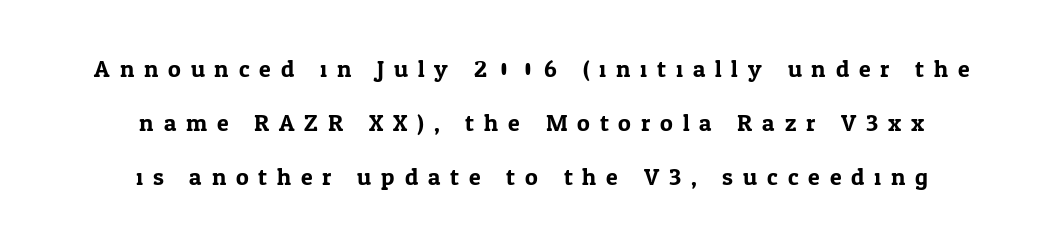
{"italic": "no", "underline": "no", "align": "center", "line_spacing": "loose", "line_spacing_ratio": 2.26, "letter_spacing": "wide", "letter_spacing_em": 0.41, "glyph_px": 24}
